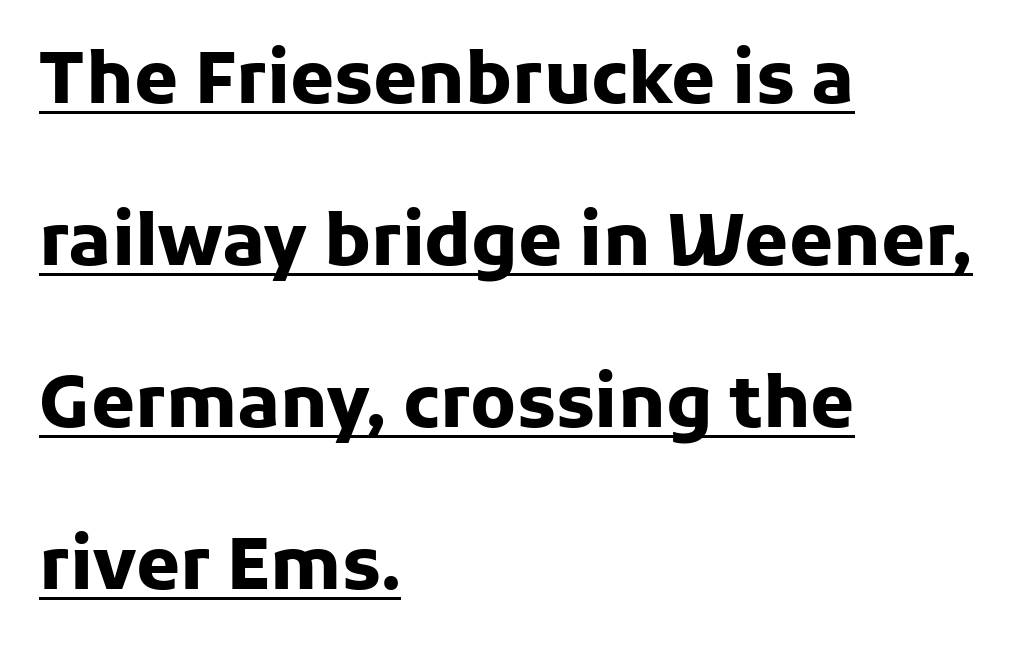
{"serif": "no", "italic": "no", "bold": "yes", "weight": "heavy", "width": "normal", "stroke_contrast": "low", "x_height": "medium", "monospaced": "no", "underline": "yes", "align": "left", "line_spacing": "loose", "line_spacing_ratio": 2.28, "letter_spacing": "normal", "letter_spacing_em": 0.0, "glyph_px": 71}
